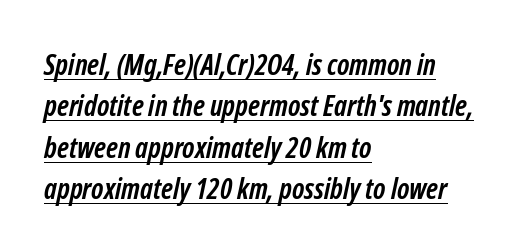
The image shows 29 px semibold, condensed sans-serif type; set left-aligned, normal line spacing (1.43x), normal letter spacing, underlined; low stroke contrast and a medium x-height.
